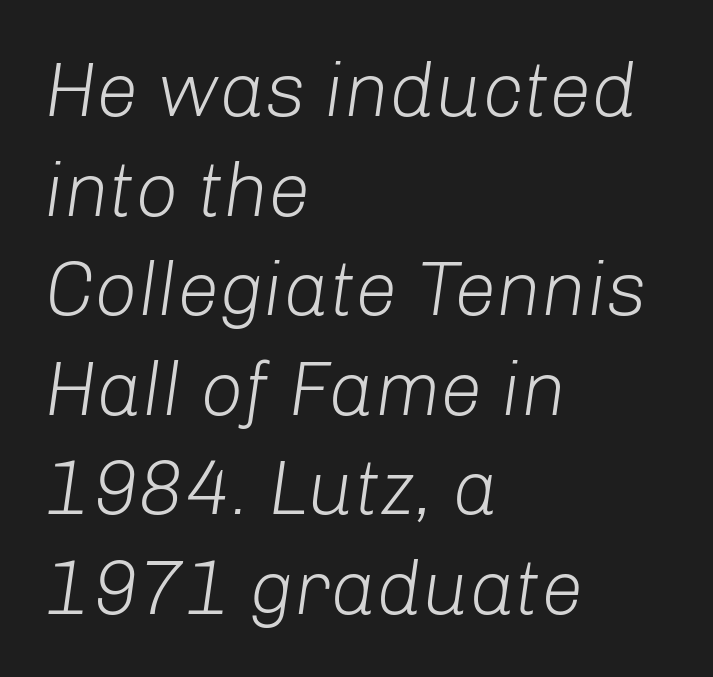
Yep, that's italic — everything's leaning. Each letter keeps its own natural width here, so spacing adapts to shape. A clean baseline with only descenders dipping below it. There is no visible air inserted between adjacent glyphs.
